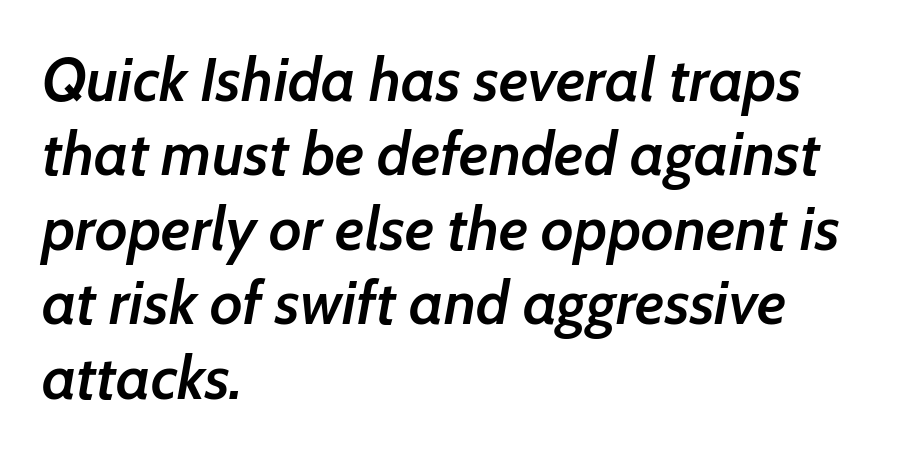
{"italic": "yes", "lean": "right", "slant_degrees": 7, "bold": "semi", "weight": "semibold", "width": "normal", "stroke_contrast": "low", "x_height": "medium", "monospaced": "no", "underline": "no", "align": "left", "line_spacing_ratio": 1.22, "letter_spacing": "normal", "letter_spacing_em": 0.0, "glyph_px": 61}
